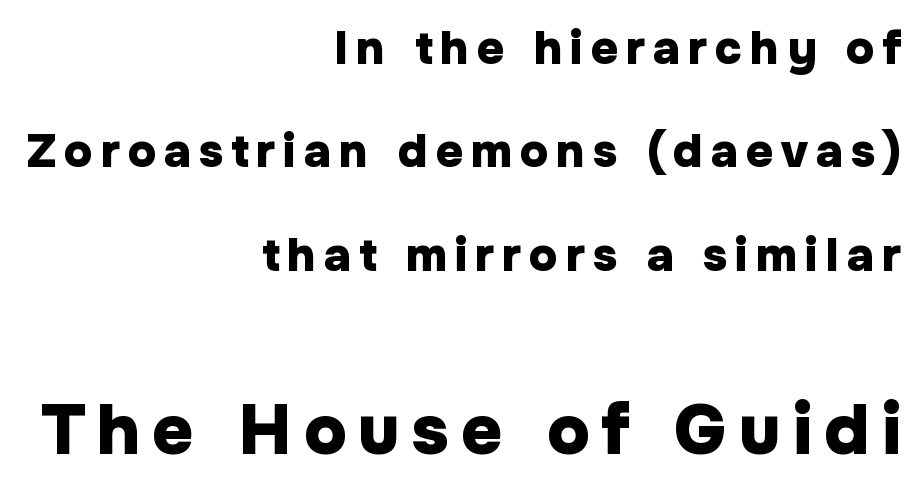
Q: Is the text bold? A: Yes.
Q: Is the text italic (slanted)? A: No, it is upright.
Q: Is the typeface a serif or a sans-serif typeface? A: Sans-serif.
Q: Is the text underlined? A: No.
Q: How is the paragraph aligned? A: Right-aligned.
Q: Is the spacing between lines tight, normal or loose? A: Loose.
Q: Which block of text is set in a larger size, the first (top) or the second (bottom)? A: The second (bottom) one.
Q: Width (condensed, normal, or wide)? A: Normal.
Q: Stroke contrast? A: Low.
Q: x-height? A: Medium.
Q: Monospaced? A: No.
